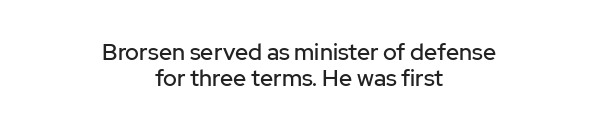
Q: Is the text italic (slanted)? A: No, it is upright.
Q: Is the text underlined? A: No.
Q: How is the paragraph aligned? A: Centered.
Q: Is the spacing between letters normal or unusually wide? A: Normal.
Q: Is the spacing between lines tight, normal or loose? A: Tight.
